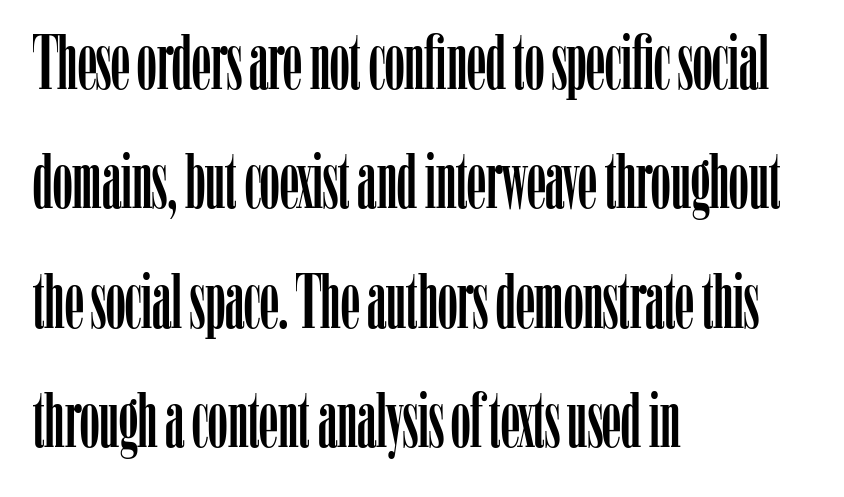
Q: Is the text italic (slanted)? A: No, it is upright.
Q: Is the typeface a serif or a sans-serif typeface? A: Serif.
Q: Is the text underlined? A: No.
Q: How is the paragraph aligned? A: Left-aligned.
Q: Is the spacing between letters normal or unusually wide? A: Normal.
Q: Is the spacing between lines tight, normal or loose? A: Normal.
Q: Width (condensed, normal, or wide)? A: Condensed.
Q: Stroke contrast? A: Low.
Q: x-height? A: Medium.
Q: Monospaced? A: No.
